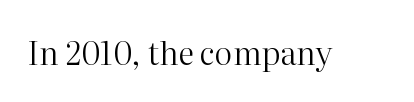
The axis of the letterforms is exactly vertical. Each word holds together tightly as a unit, with standard inter-letter gaps. Character widths vary here, with narrow letters taking less room than wide ones. The font sits on the lighter half of the weight spectrum, regular included.
